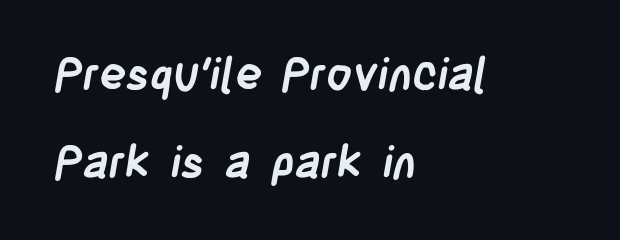
The image shows 45 px semibold, condensed sans-serif type; set left-aligned, loose line spacing (1.96x), normal letter spacing, not underlined; low stroke contrast and a large x-height.
